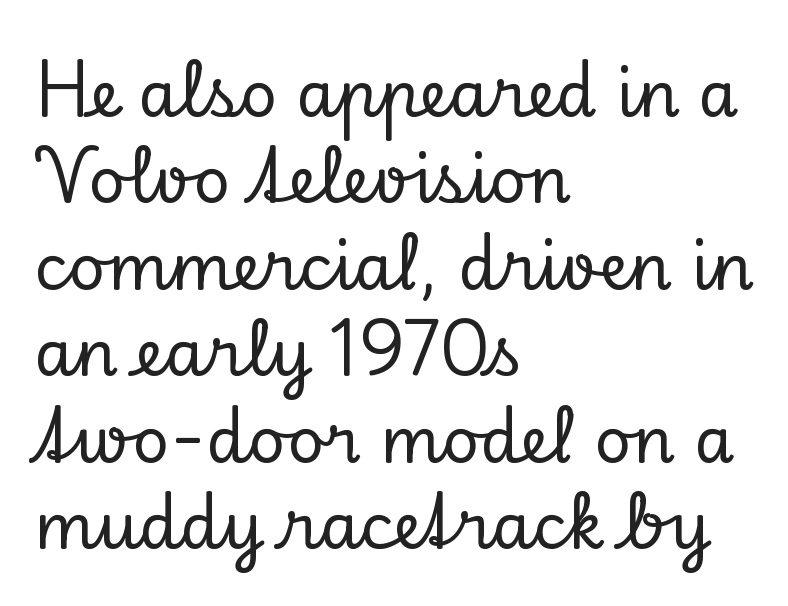
Q: Is the text italic (slanted)? A: No, it is upright.
Q: Is the text underlined? A: No.
Q: How is the paragraph aligned? A: Left-aligned.
Q: Is the spacing between letters normal or unusually wide? A: Normal.
Q: Is the spacing between lines tight, normal or loose? A: Normal.
Q: Width (condensed, normal, or wide)? A: Normal.
Q: Stroke contrast? A: Low.
Q: x-height? A: Small.
Q: Monospaced? A: No.
